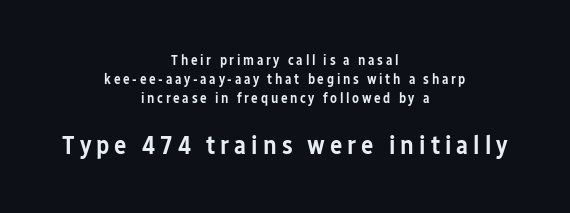
The image shows 26 px text type, upright; set centered, normal line spacing (1.37x), not underlined; the second (bottom) block is 1.86x larger.
